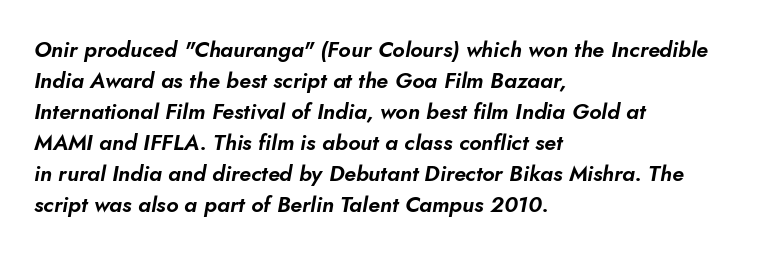
Q: Is the text italic (slanted)? A: Yes, it leans right by about 10 degrees.
Q: Is the text underlined? A: No.
Q: How is the paragraph aligned? A: Left-aligned.
Q: Is the spacing between letters normal or unusually wide? A: Normal.
Q: Is the spacing between lines tight, normal or loose? A: Normal.
